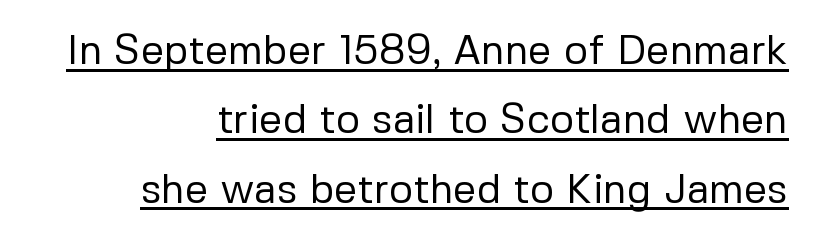
The image shows 41 px regular-weight sans-serif type, upright; set right-aligned, normal line spacing (1.69x), normal letter spacing, underlined; low stroke contrast and a medium x-height.
